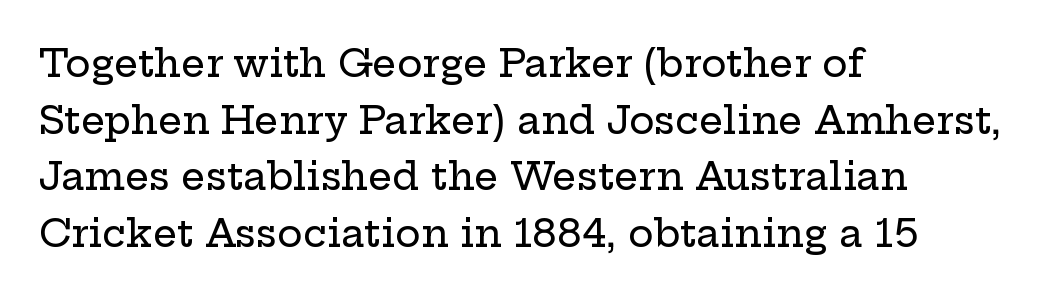
{"serif": "yes", "italic": "no", "width": "wide", "stroke_contrast": "low", "x_height": "medium", "monospaced": "no", "underline": "no", "align": "left", "line_spacing": "normal", "line_spacing_ratio": 1.49, "letter_spacing": "normal", "letter_spacing_em": 0.0, "glyph_px": 38}
